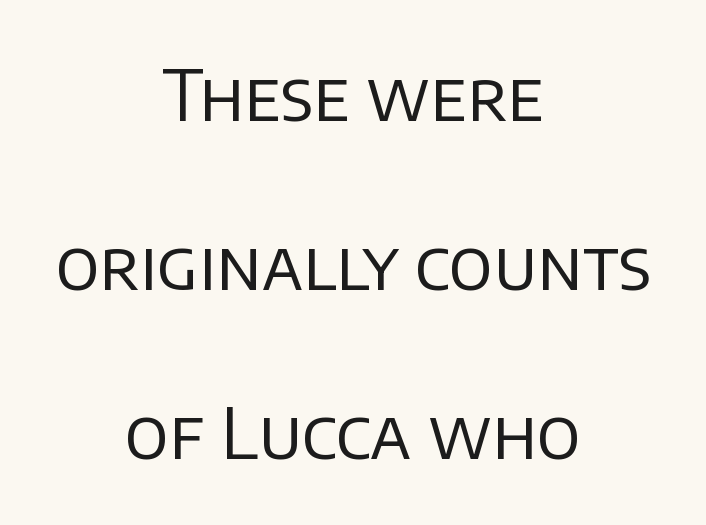
A typesetter would call this leading open, well beyond the default. Between one letter and the next there's only the usual sliver of space. Glance below the letters and you will spot only blank space. Character widths vary here, with narrow letters taking less room than wide ones. The glyphs in this specimen are sans serif.
